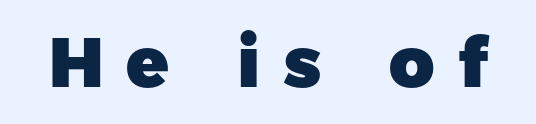
Q: Is the text bold? A: Yes.
Q: Is the text italic (slanted)? A: No, it is upright.
Q: Is the typeface a serif or a sans-serif typeface? A: Sans-serif.
Q: Is the text underlined? A: No.
Q: Is the spacing between letters normal or unusually wide? A: Unusually wide.
Q: Width (condensed, normal, or wide)? A: Normal.
Q: Stroke contrast? A: Low.
Q: x-height? A: Medium.
Q: Monospaced? A: No.
